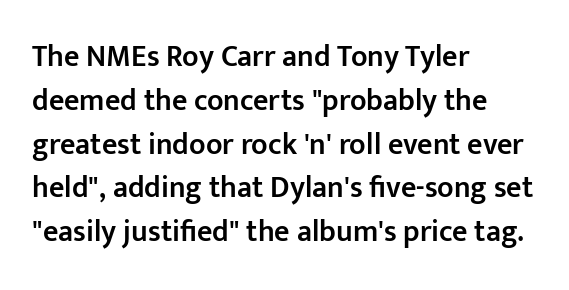
The image shows 30 px semibold sans-serif type, upright; set left-aligned, normal line spacing (1.46x), normal letter spacing, not underlined; low stroke contrast and a medium x-height.
